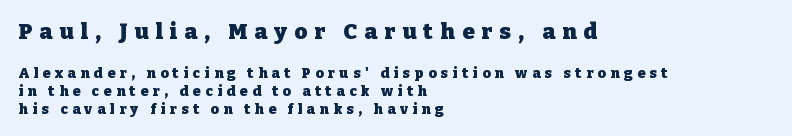
The image shows 22 px bold type, upright; set left-aligned, normal line spacing (1.28x), unusually wide letter spacing (+0.33 em), not underlined; the first (top) block is 1.57x larger.
